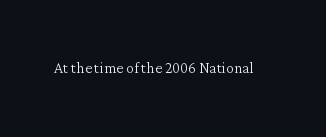
Posture: upright roman. Short note: letters normally spaced. The weight would be labelled regular, book, light, or lighter still. Lines of text with bare space underneath.
